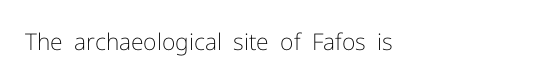
{"italic": "no", "bold": "no", "underline": "no", "align": "left", "letter_spacing": "normal", "letter_spacing_em": 0.0, "glyph_px": 23}
